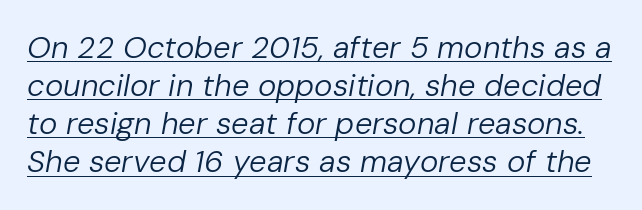
Q: Is the text bold? A: No.
Q: Is the text italic (slanted)? A: Yes, it leans right by about 10 degrees.
Q: Is the text underlined? A: Yes.
Q: Is the spacing between letters normal or unusually wide? A: Normal.
Q: Width (condensed, normal, or wide)? A: Normal.
Q: Stroke contrast? A: Low.
Q: x-height? A: Medium.
Q: Monospaced? A: No.
